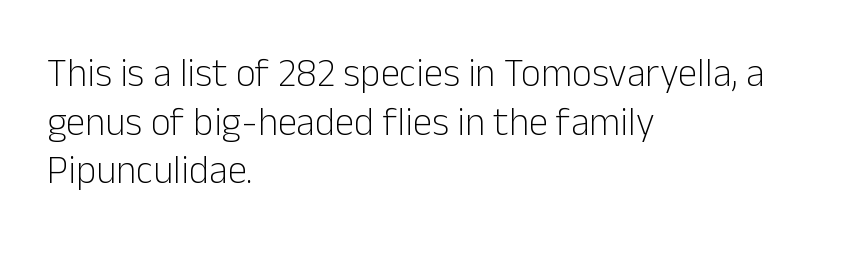
Q: Is the text bold? A: No.
Q: Is the text italic (slanted)? A: No, it is upright.
Q: Is the typeface a serif or a sans-serif typeface? A: Sans-serif.
Q: Is the text underlined? A: No.
Q: How is the paragraph aligned? A: Left-aligned.
Q: Is the spacing between letters normal or unusually wide? A: Normal.
Q: Is the spacing between lines tight, normal or loose? A: Normal.
Q: Width (condensed, normal, or wide)? A: Normal.
Q: Stroke contrast? A: Low.
Q: x-height? A: Medium.
Q: Monospaced? A: No.
